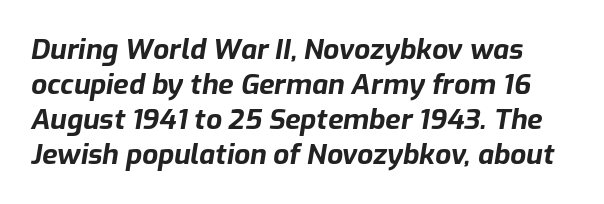
{"italic": "yes", "lean": "right", "slant_degrees": 9, "bold": "yes", "weight": "bold", "width": "normal", "stroke_contrast": "low", "x_height": "medium", "monospaced": "no", "underline": "no", "line_spacing": "normal", "line_spacing_ratio": 1.25, "letter_spacing": "normal", "letter_spacing_em": 0.0, "glyph_px": 28}
